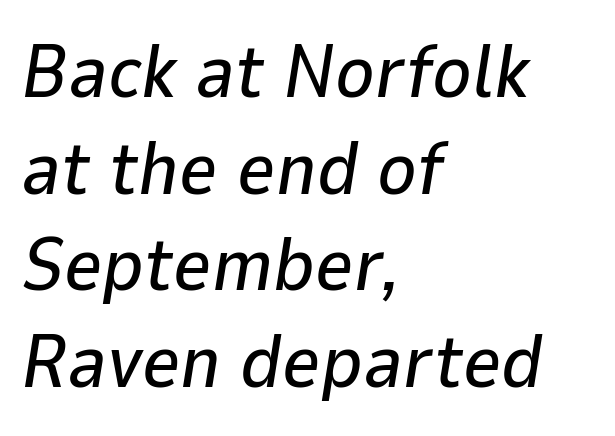
The image shows 75 px text type, italic (leaning right); set left-aligned, normal line spacing (1.29x), normal letter spacing, not underlined; low stroke contrast and a medium x-height.
